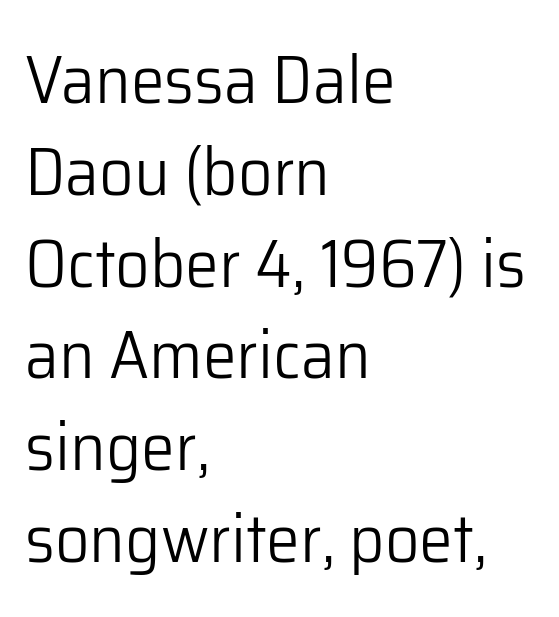
The image shows 68 px light sans-serif type, upright; set left-aligned, normal line spacing (1.35x), normal letter spacing, not underlined; low stroke contrast and a medium x-height.
